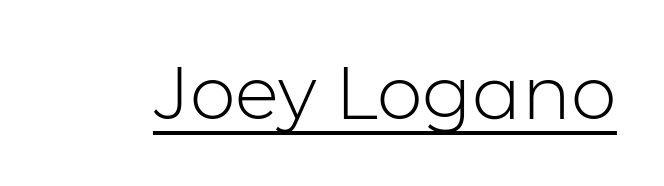
The image shows 73 px light sans-serif type, upright; set normal letter spacing, underlined; low stroke contrast and a medium x-height.
